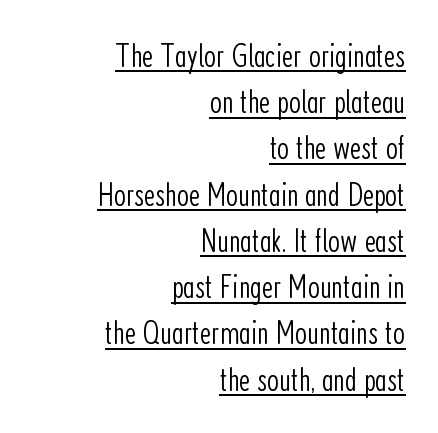
The image shows 34 px light, condensed sans-serif type, upright; set right-aligned, normal line spacing (1.36x), normal letter spacing, underlined; low stroke contrast and a medium x-height.
